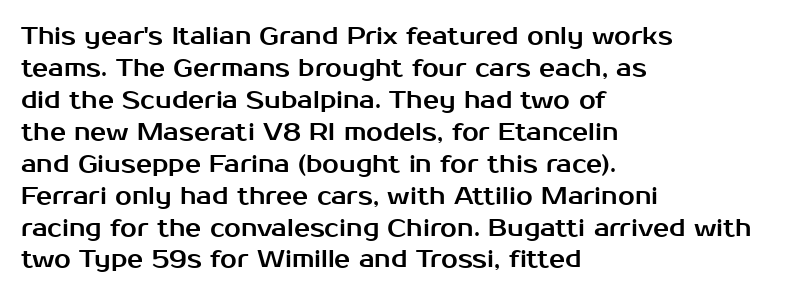
No italicization has been applied; the sample stays upright. The vertical gap from one line to the next is medium. Standard letterfit; no display-style spreading of the glyphs. The passage is arranged the way most books set body copy — flush left. Rule under the text: the space is simply empty.
